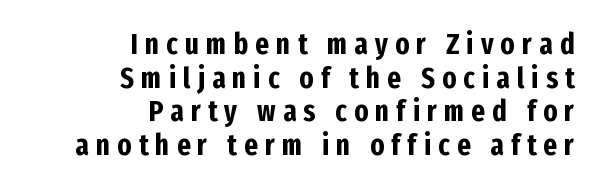
{"serif": "no", "italic": "no", "bold": "yes", "weight": "bold", "width": "condensed", "stroke_contrast": "low", "x_height": "medium", "monospaced": "no", "underline": "no", "align": "right", "line_spacing_ratio": 1.16, "letter_spacing": "wide", "letter_spacing_em": 0.25, "glyph_px": 29}
